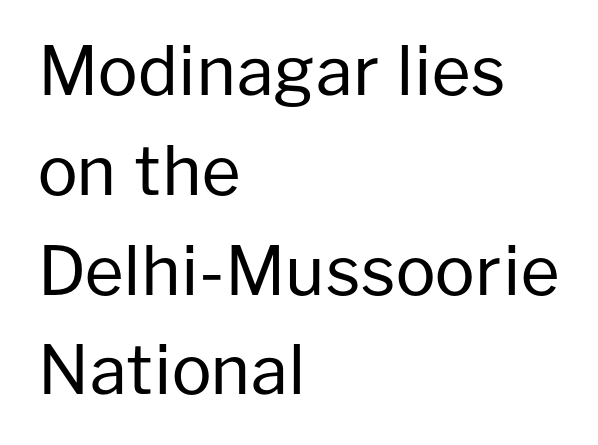
The image shows 67 px regular-weight sans-serif type, upright; set left-aligned, normal line spacing (1.49x), normal letter spacing, not underlined; low stroke contrast and a medium x-height.
